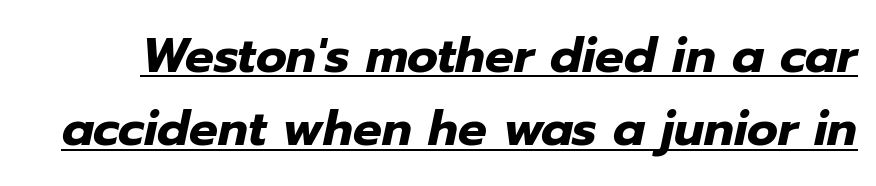
Q: Is the text bold? A: Yes.
Q: Is the text italic (slanted)? A: Yes, it leans right by about 12 degrees.
Q: Is the text underlined? A: Yes.
Q: Is the spacing between letters normal or unusually wide? A: Normal.
Q: Is the spacing between lines tight, normal or loose? A: Normal.
Q: Width (condensed, normal, or wide)? A: Normal.
Q: Stroke contrast? A: Low.
Q: x-height? A: Medium.
Q: Monospaced? A: No.
